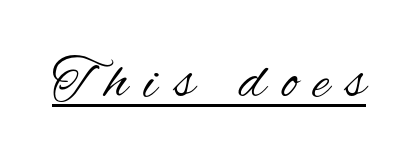
Q: Is the text bold? A: No.
Q: Is the text italic (slanted)? A: Yes.
Q: Is the typeface a serif or a sans-serif typeface? A: Sans-serif.
Q: Is the text underlined? A: Yes.
Q: Is the spacing between letters normal or unusually wide? A: Unusually wide.
Q: Width (condensed, normal, or wide)? A: Condensed.
Q: Stroke contrast? A: Medium.
Q: x-height? A: Small.
Q: Monospaced? A: No.
